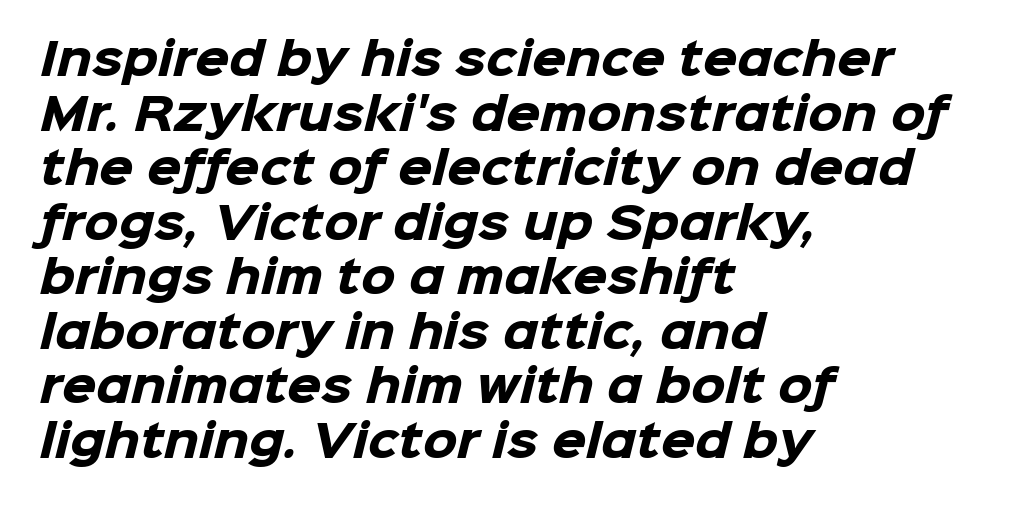
Q: Is the text bold? A: Yes.
Q: Is the typeface a serif or a sans-serif typeface? A: Sans-serif.
Q: Is the text underlined? A: No.
Q: How is the paragraph aligned? A: Left-aligned.
Q: Is the spacing between letters normal or unusually wide? A: Normal.
Q: Width (condensed, normal, or wide)? A: Normal.
Q: Stroke contrast? A: Low.
Q: x-height? A: Medium.
Q: Monospaced? A: No.
